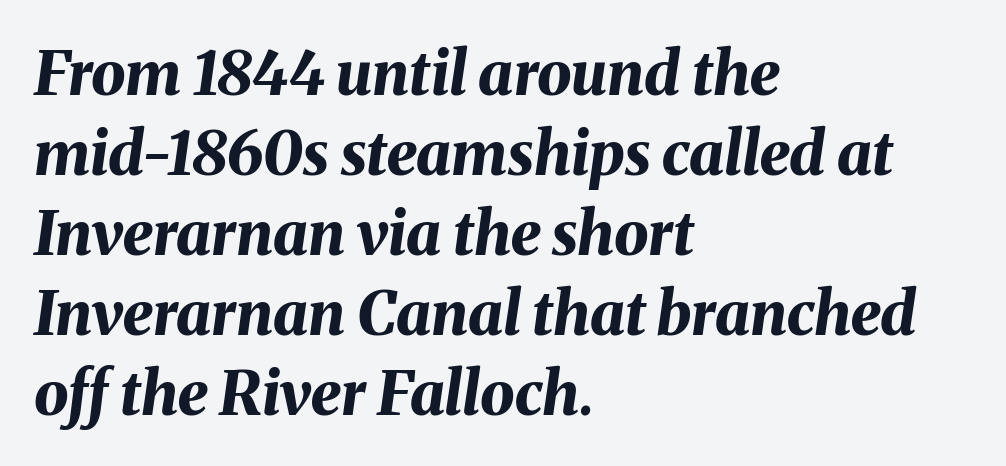
Q: Is the text bold? A: Yes.
Q: Is the text italic (slanted)? A: Yes, it leans right by about 8 degrees.
Q: Is the text underlined? A: No.
Q: How is the paragraph aligned? A: Left-aligned.
Q: Is the spacing between letters normal or unusually wide? A: Normal.
Q: Is the spacing between lines tight, normal or loose? A: Normal.
Q: Width (condensed, normal, or wide)? A: Normal.
Q: Stroke contrast? A: Medium.
Q: x-height? A: Medium.
Q: Monospaced? A: No.
